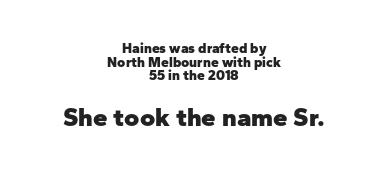
{"italic": "no", "bold": "yes", "underline": "no", "align": "center", "line_spacing": "tight", "line_spacing_ratio": 0.98, "letter_spacing": "normal", "letter_spacing_em": 0.0, "larger_block": "second", "size_ratio": 1.86, "glyph_px": 26}
